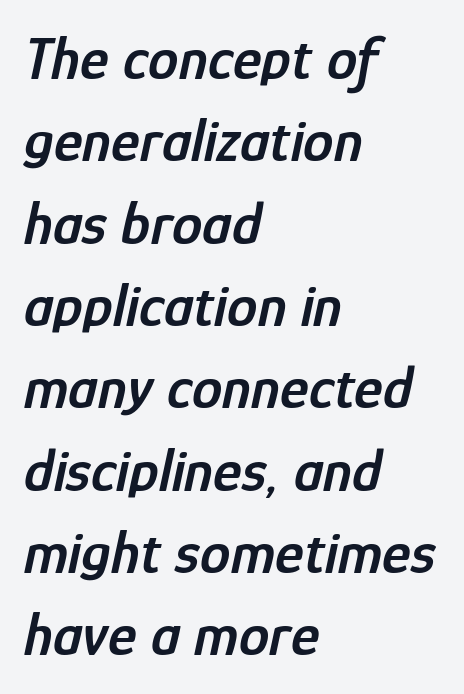
There's an unmistakable incline to the writing here. A semibold gives these letters moderate extra thickness, short of bold. Typeset ragged right — the left edge is the straight one. Looks like regular typesetting: each glyph gets only the width it needs. Leading matches the norm, producing a regular column. Has an underline been added? It has not.
